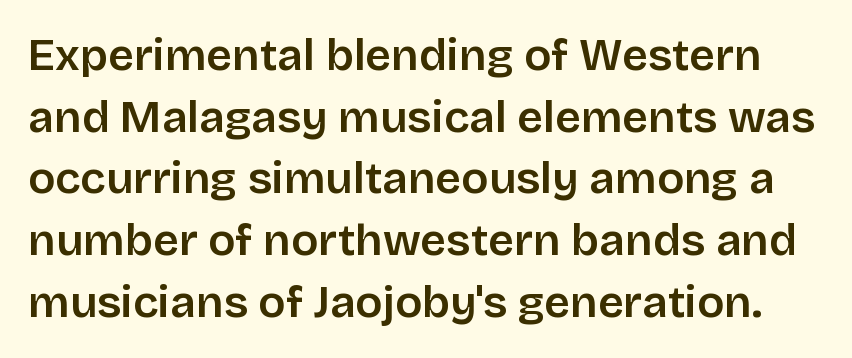
Q: Is the text italic (slanted)? A: No, it is upright.
Q: Is the typeface a serif or a sans-serif typeface? A: Sans-serif.
Q: Is the text underlined? A: No.
Q: Is the spacing between letters normal or unusually wide? A: Normal.
Q: Is the spacing between lines tight, normal or loose? A: Normal.
Q: Width (condensed, normal, or wide)? A: Normal.
Q: Stroke contrast? A: Low.
Q: x-height? A: Large.
Q: Monospaced? A: No.
